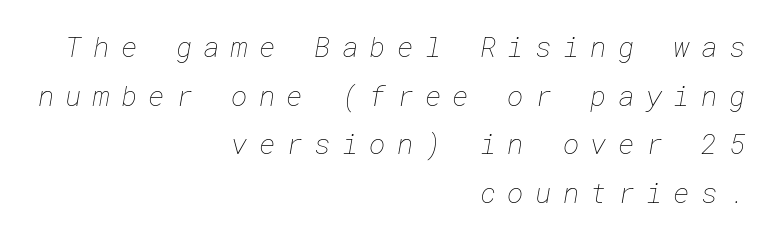
The image shows 28 px thin type; set right-aligned, line spacing 1.74x, unusually wide letter spacing (+0.4 em), not underlined; low stroke contrast and a medium x-height.
